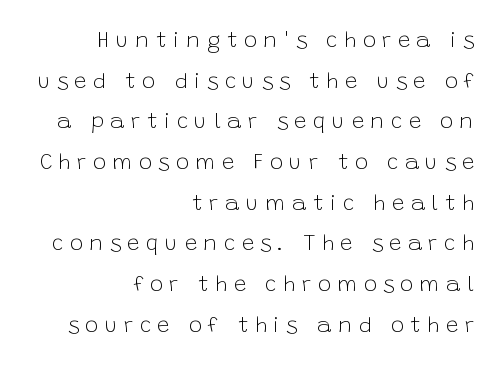
Descenders are the only things crossing below the line. Every row of glyphs terminates at an identical x-position on the right. No letter is thick-stroked: the sample isn't bold. The line texture is sparse and dotted thanks to wide tracking. In terms of posture, this sample is upright.
